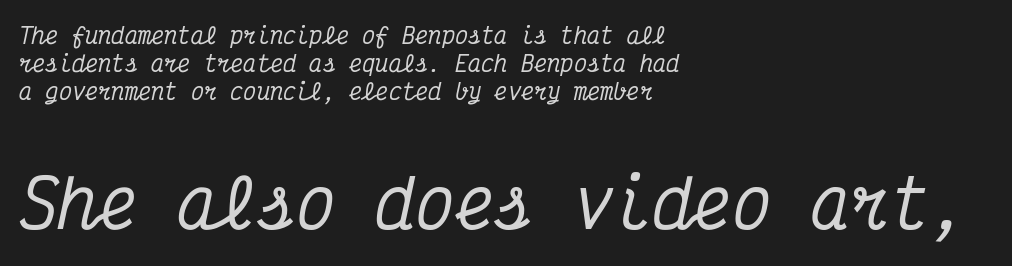
Q: Is the text italic (slanted)? A: Yes, it leans right by about 12 degrees.
Q: Is the typeface a serif or a sans-serif typeface? A: Serif.
Q: Is the text underlined? A: No.
Q: How is the paragraph aligned? A: Left-aligned.
Q: Is the spacing between letters normal or unusually wide? A: Normal.
Q: Is the spacing between lines tight, normal or loose? A: Normal.
Q: Which block of text is set in a larger size, the first (top) or the second (bottom)? A: The second (bottom) one.
Q: Width (condensed, normal, or wide)? A: Condensed.
Q: Stroke contrast? A: Medium.
Q: x-height? A: Medium.
Q: Monospaced? A: Yes.
